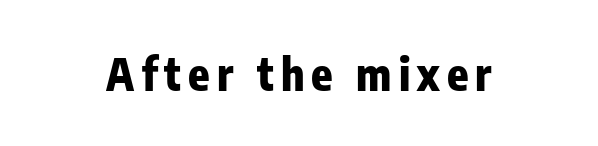
Q: Is the text bold? A: Yes.
Q: Is the text italic (slanted)? A: No, it is upright.
Q: Is the typeface a serif or a sans-serif typeface? A: Sans-serif.
Q: Is the text underlined? A: No.
Q: Width (condensed, normal, or wide)? A: Condensed.
Q: Stroke contrast? A: Low.
Q: x-height? A: Medium.
Q: Monospaced? A: No.
